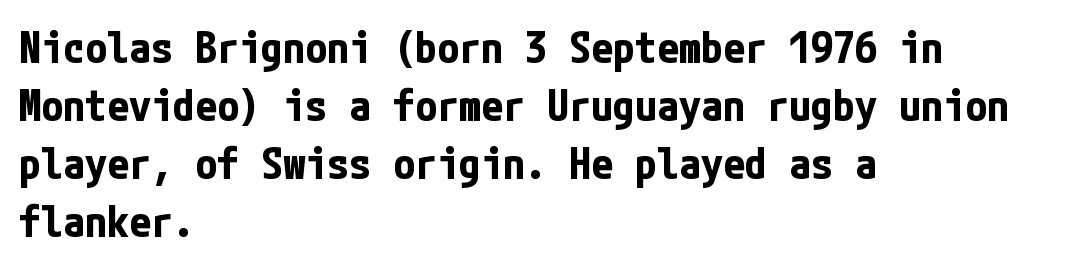
{"serif": "no", "italic": "no", "bold": "yes", "weight": "bold", "width": "condensed", "stroke_contrast": "low", "x_height": "medium", "underline": "no", "align": "left", "line_spacing": "normal", "line_spacing_ratio": 1.32, "letter_spacing": "normal", "letter_spacing_em": 0.0, "glyph_px": 44}
